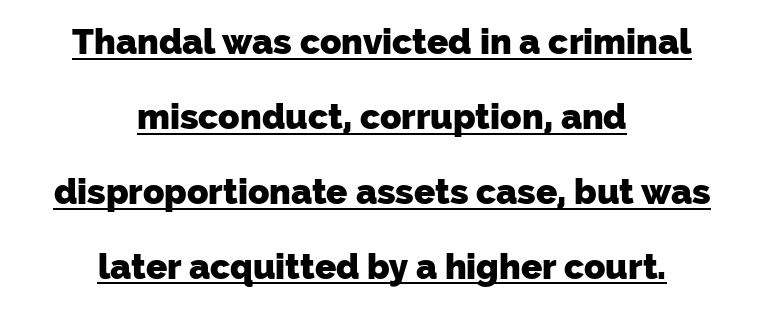
The image shows 35 px heavy sans-serif type; set centered, loose line spacing (2.14x), normal letter spacing, underlined; low stroke contrast and a medium x-height.
